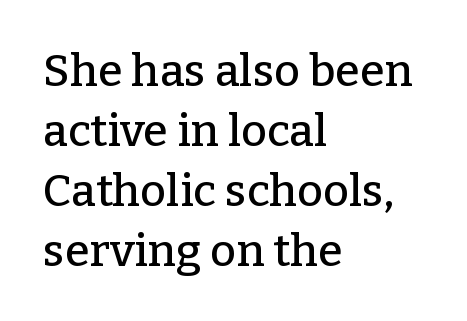
The image shows 45 px serif type, upright; set left-aligned, normal line spacing (1.33x), normal letter spacing, not underlined; low stroke contrast and a medium x-height.
